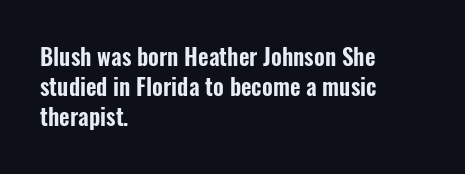
The image shows 23 px text type, upright; set left-aligned, normal line spacing (1.31x), normal letter spacing, not underlined.
